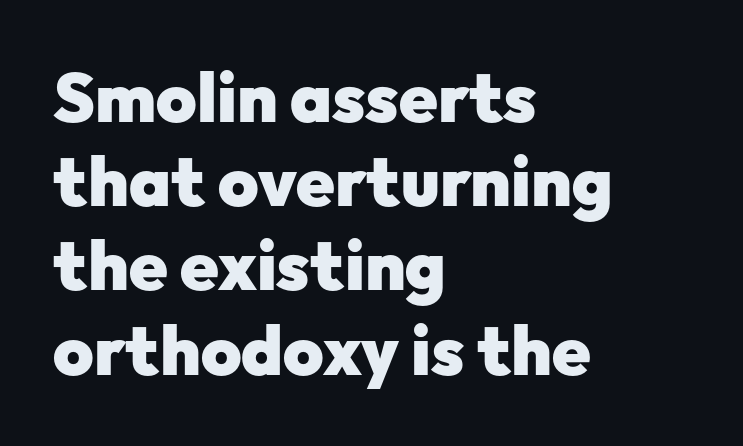
The image shows 69 px heavy sans-serif type, upright; set left-aligned, line spacing 1.22x, normal letter spacing, not underlined; low stroke contrast and a medium x-height.
